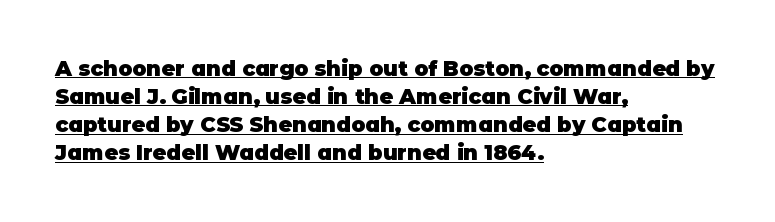
The image shows 21 px bold type, upright; set left-aligned, normal line spacing (1.34x), normal letter spacing, underlined.
